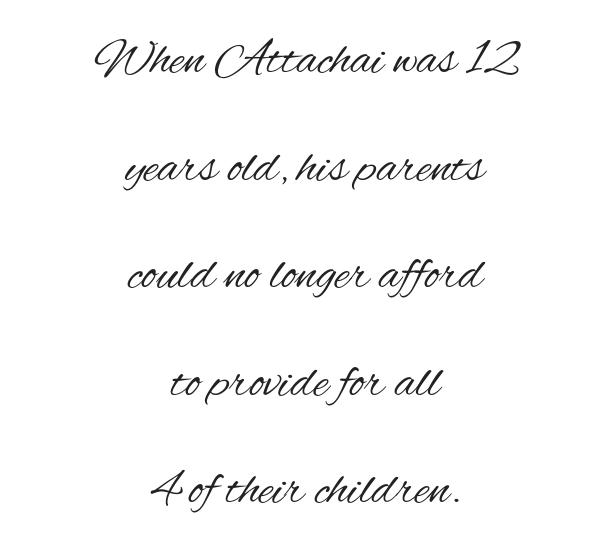
Q: Is the text bold? A: No.
Q: Is the text italic (slanted)? A: Yes.
Q: Is the typeface a serif or a sans-serif typeface? A: Sans-serif.
Q: Is the text underlined? A: No.
Q: How is the paragraph aligned? A: Centered.
Q: Is the spacing between letters normal or unusually wide? A: Normal.
Q: Is the spacing between lines tight, normal or loose? A: Loose.
Q: Width (condensed, normal, or wide)? A: Condensed.
Q: Stroke contrast? A: Medium.
Q: x-height? A: Small.
Q: Monospaced? A: No.
